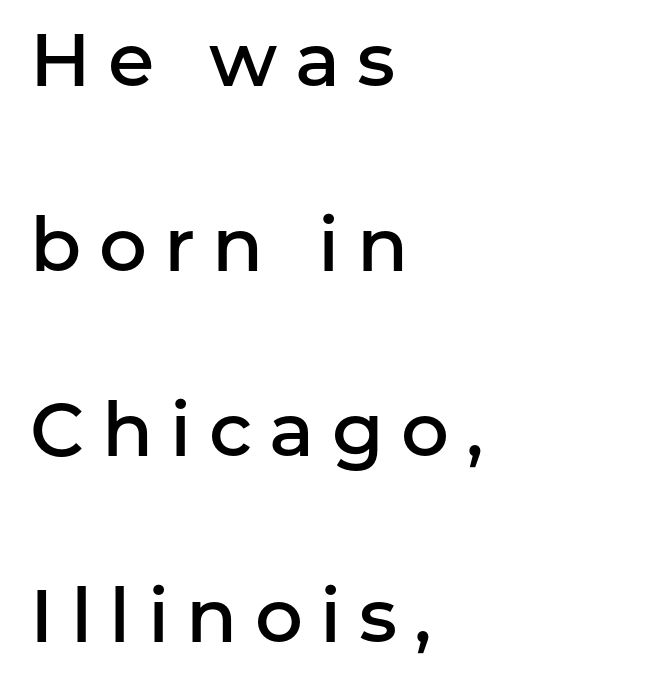
{"serif": "no", "italic": "no", "bold": "semi", "weight": "semibold", "width": "normal", "stroke_contrast": "low", "x_height": "medium", "monospaced": "no", "underline": "no", "align": "left", "line_spacing": "loose", "line_spacing_ratio": 2.47, "letter_spacing": "wide", "letter_spacing_em": 0.23, "glyph_px": 75}
